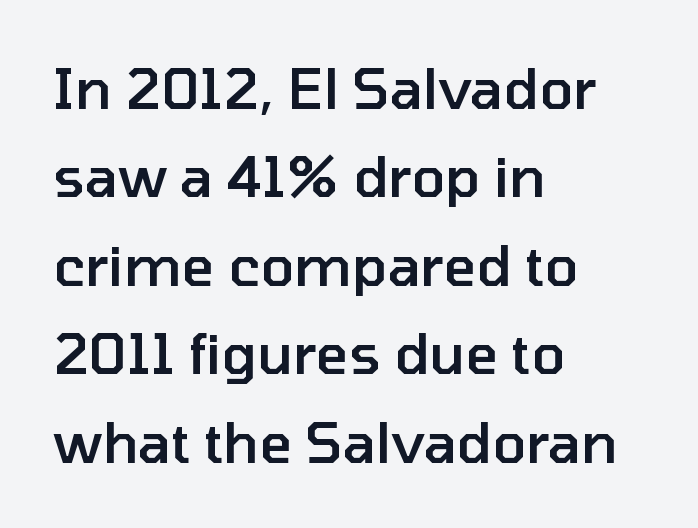
{"serif": "no", "italic": "no", "bold": "semi", "weight": "semibold", "width": "normal", "stroke_contrast": "low", "x_height": "medium", "monospaced": "no", "underline": "no", "align": "left", "line_spacing": "normal", "line_spacing_ratio": 1.58, "letter_spacing": "normal", "letter_spacing_em": 0.0, "glyph_px": 56}
